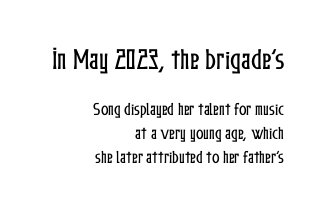
{"italic": "no", "underline": "no", "align": "right", "line_spacing": "normal", "line_spacing_ratio": 1.7, "letter_spacing": "normal", "letter_spacing_em": 0.0, "larger_block": "first", "size_ratio": 1.64, "glyph_px": 23}
